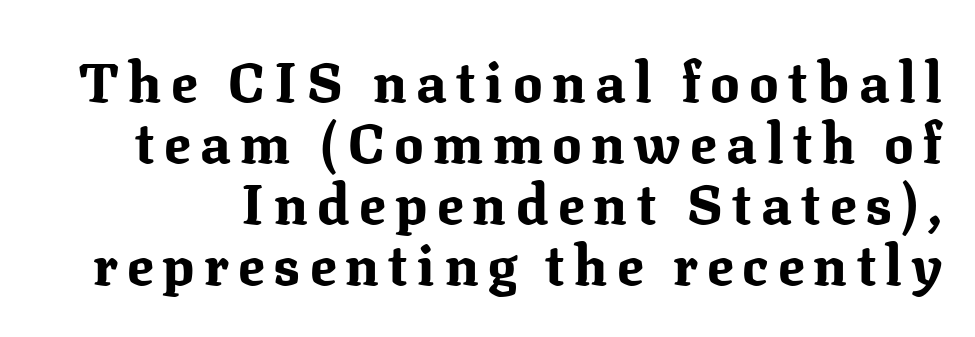
Q: Is the text bold? A: Yes.
Q: Is the text italic (slanted)? A: No, it is upright.
Q: Is the typeface a serif or a sans-serif typeface? A: Serif.
Q: Is the text underlined? A: No.
Q: Is the spacing between lines tight, normal or loose? A: Tight.
Q: Width (condensed, normal, or wide)? A: Normal.
Q: Stroke contrast? A: Medium.
Q: x-height? A: Medium.
Q: Monospaced? A: No.
